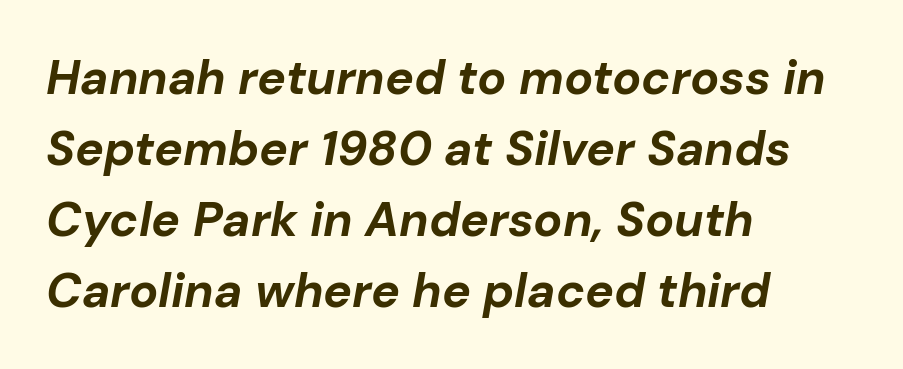
Q: Is the text bold? A: Yes.
Q: Is the text italic (slanted)? A: Yes, it leans right by about 10 degrees.
Q: Is the text underlined? A: No.
Q: How is the paragraph aligned? A: Left-aligned.
Q: Is the spacing between letters normal or unusually wide? A: Normal.
Q: Is the spacing between lines tight, normal or loose? A: Normal.
Q: Width (condensed, normal, or wide)? A: Normal.
Q: Stroke contrast? A: Low.
Q: x-height? A: Medium.
Q: Monospaced? A: No.
